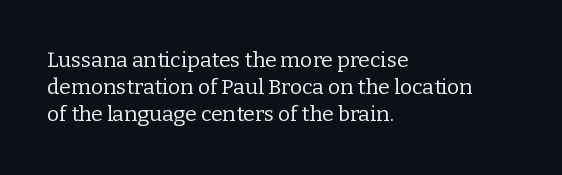
Q: Is the text bold? A: No.
Q: Is the text italic (slanted)? A: No, it is upright.
Q: Is the text underlined? A: No.
Q: How is the paragraph aligned? A: Left-aligned.
Q: Is the spacing between letters normal or unusually wide? A: Normal.
Q: Is the spacing between lines tight, normal or loose? A: Normal.
